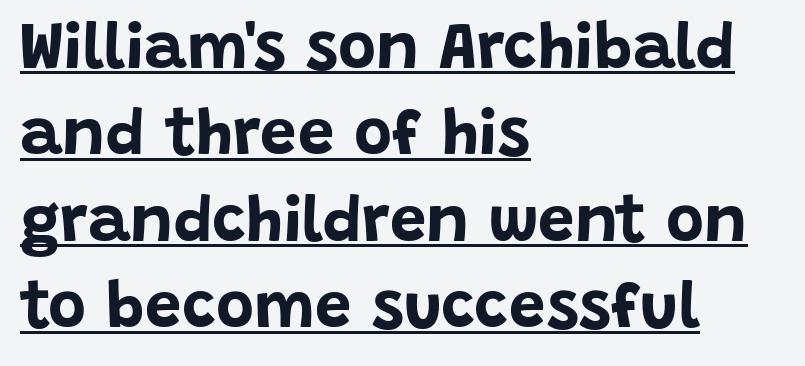
Q: Is the text bold? A: Yes.
Q: Is the text italic (slanted)? A: No, it is upright.
Q: Is the typeface a serif or a sans-serif typeface? A: Sans-serif.
Q: Is the text underlined? A: Yes.
Q: How is the paragraph aligned? A: Left-aligned.
Q: Is the spacing between letters normal or unusually wide? A: Normal.
Q: Is the spacing between lines tight, normal or loose? A: Normal.
Q: Width (condensed, normal, or wide)? A: Normal.
Q: Stroke contrast? A: Low.
Q: x-height? A: Large.
Q: Monospaced? A: No.
